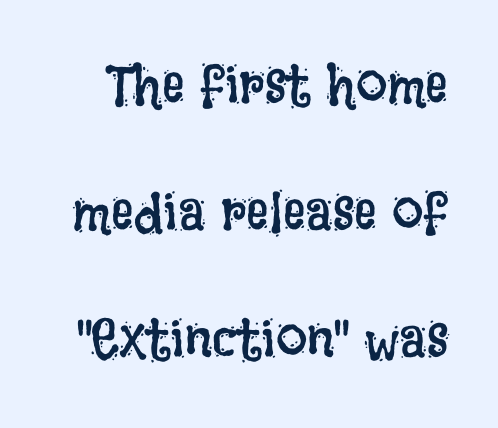
Check under the words: just untouched page. These lines are rendered in a variable-pitch font. Stroke mass is kept to a normal reading level or below. There is no visible air inserted between adjacent glyphs. You could fit nearly another row in the gap between these rows. Posture: upright roman.
